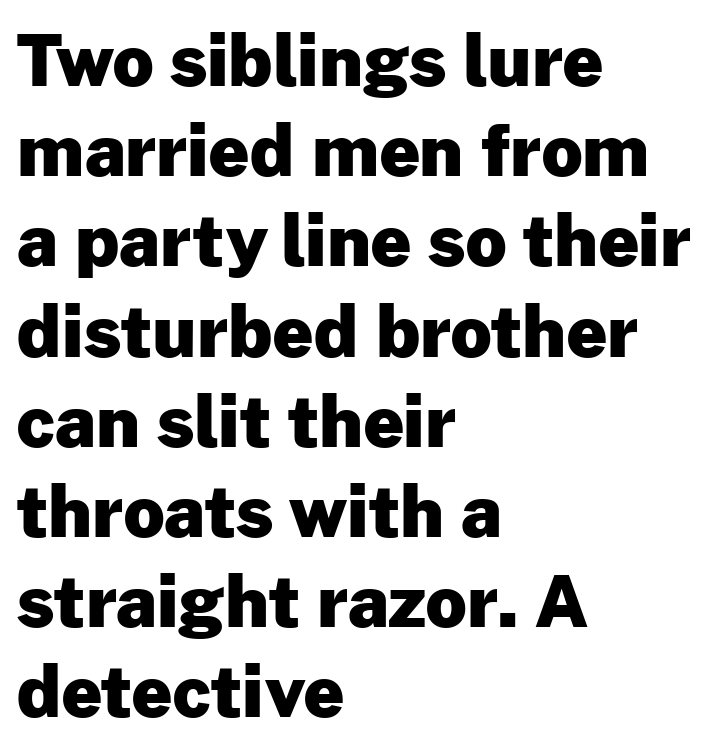
{"serif": "no", "italic": "no", "bold": "yes", "weight": "heavy", "width": "normal", "stroke_contrast": "low", "x_height": "medium", "monospaced": "no", "underline": "no", "align": "left", "line_spacing": "normal", "line_spacing_ratio": 1.27, "letter_spacing": "normal", "letter_spacing_em": 0.0, "glyph_px": 71}
